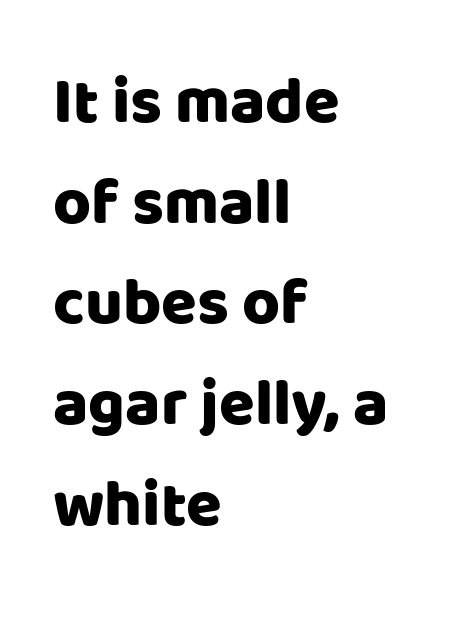
Q: Is the text italic (slanted)? A: No, it is upright.
Q: Is the typeface a serif or a sans-serif typeface? A: Sans-serif.
Q: Is the text underlined? A: No.
Q: How is the paragraph aligned? A: Left-aligned.
Q: Is the spacing between letters normal or unusually wide? A: Normal.
Q: Is the spacing between lines tight, normal or loose? A: Normal.
Q: Width (condensed, normal, or wide)? A: Normal.
Q: Stroke contrast? A: Low.
Q: x-height? A: Large.
Q: Monospaced? A: No.
